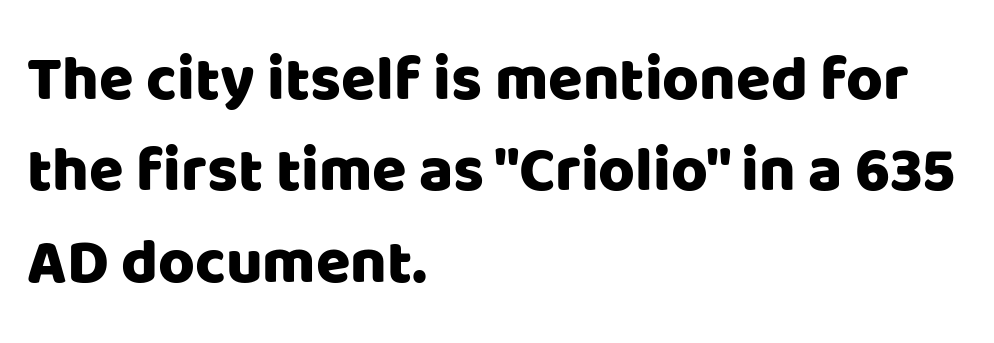
The image shows 63 px sans-serif type, upright; set left-aligned, normal line spacing (1.45x), normal letter spacing, not underlined; low stroke contrast and a large x-height.
